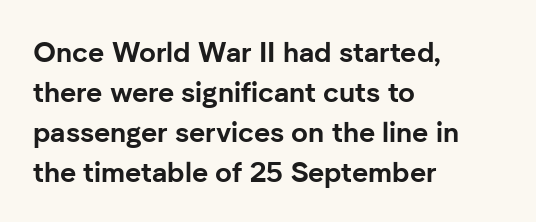
The space beneath each line is pristine and unruled. Layout note: lines flush left. How would I describe the line gaps? Plain and ordinary. The letters advance in unequal steps, a hallmark of proportional type. Is the type bold? Yes — the strokes are clearly thick and heavy.
